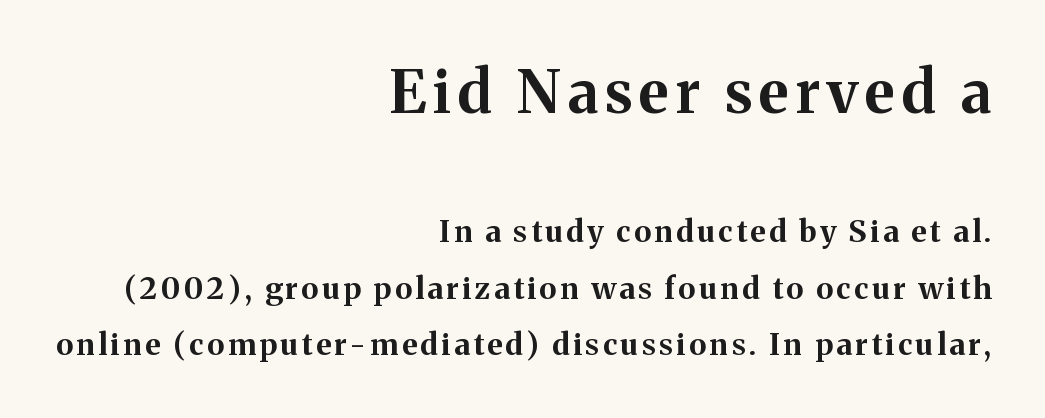
The image shows 59 px bold serif type, upright; set right-aligned, line spacing 1.88x, not underlined; the first (top) block is 1.97x larger; medium stroke contrast and a medium x-height.
